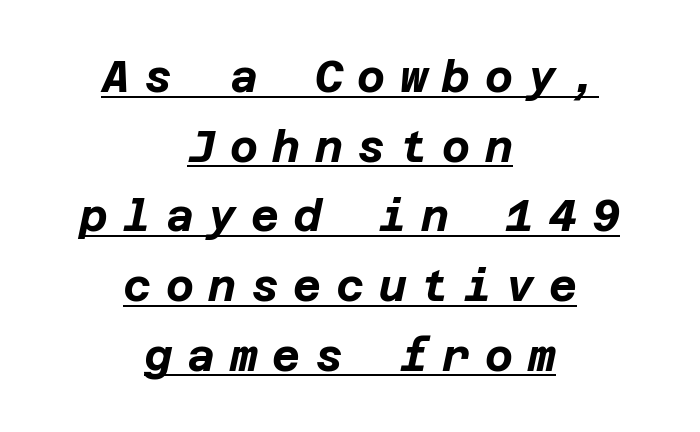
Q: Is the text bold? A: Yes.
Q: Is the text italic (slanted)? A: Yes, it leans right by about 12 degrees.
Q: Is the text underlined? A: Yes.
Q: How is the paragraph aligned? A: Centered.
Q: Is the spacing between letters normal or unusually wide? A: Unusually wide.
Q: Is the spacing between lines tight, normal or loose? A: Normal.
Q: Width (condensed, normal, or wide)? A: Normal.
Q: Stroke contrast? A: Low.
Q: x-height? A: Large.
